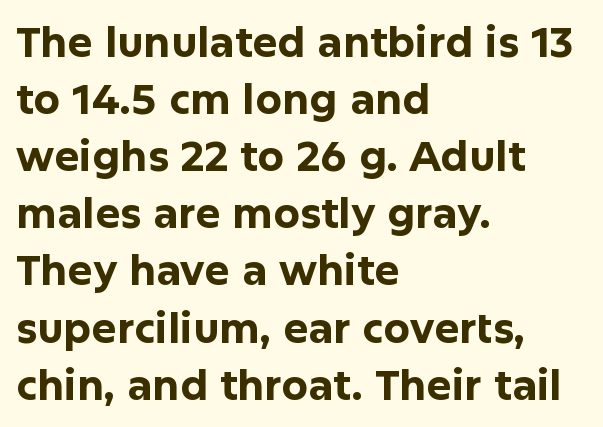
{"serif": "no", "italic": "no", "bold": "yes", "weight": "bold", "width": "normal", "stroke_contrast": "low", "x_height": "medium", "monospaced": "no", "underline": "no", "align": "left", "line_spacing": "normal", "line_spacing_ratio": 1.36, "letter_spacing": "normal", "letter_spacing_em": 0.0, "glyph_px": 42}
